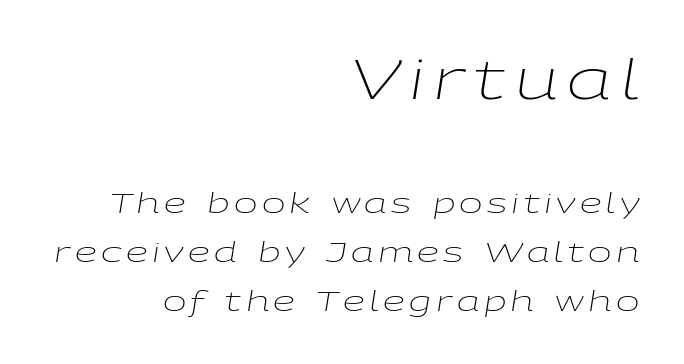
{"italic": "yes", "lean": "right", "slant_degrees": 9, "bold": "no", "weight": "light", "width": "wide", "stroke_contrast": "low", "x_height": "medium", "monospaced": "no", "underline": "no", "align": "right", "line_spacing_ratio": 1.75, "larger_block": "first", "size_ratio": 1.96, "glyph_px": 55}
